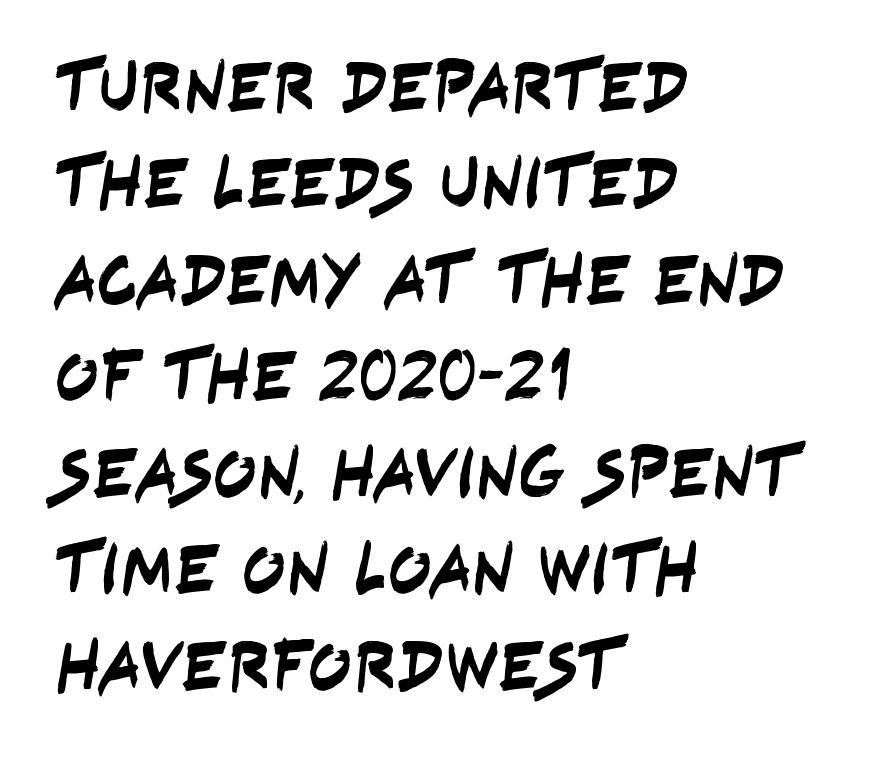
{"serif": "no", "width": "condensed", "stroke_contrast": "low", "x_height": "large", "monospaced": "no", "underline": "no", "align": "left", "line_spacing": "normal", "line_spacing_ratio": 1.34, "letter_spacing": "normal", "letter_spacing_em": 0.0, "glyph_px": 72}
